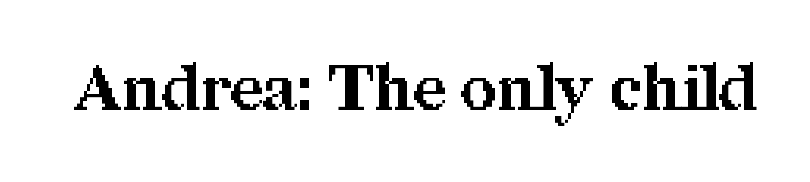
The image shows 63 px bold serif type, upright; set normal letter spacing, not underlined; medium stroke contrast and a medium x-height.
